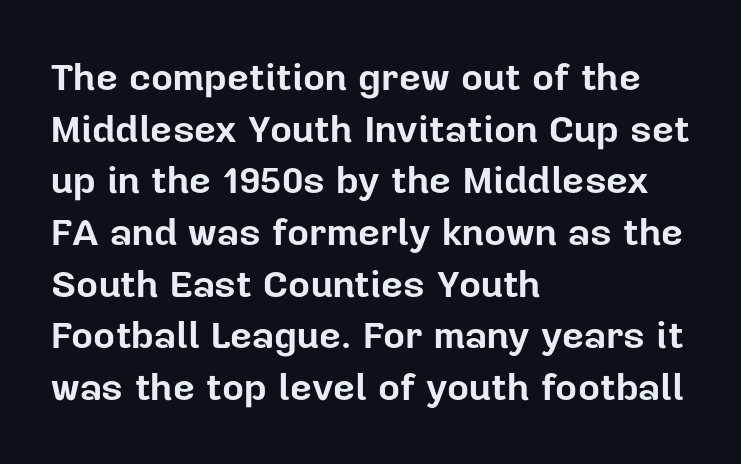
Q: Is the text bold? A: Yes.
Q: Is the text italic (slanted)? A: No, it is upright.
Q: Is the typeface a serif or a sans-serif typeface? A: Sans-serif.
Q: Is the text underlined? A: No.
Q: How is the paragraph aligned? A: Left-aligned.
Q: Is the spacing between letters normal or unusually wide? A: Normal.
Q: Is the spacing between lines tight, normal or loose? A: Normal.
Q: Width (condensed, normal, or wide)? A: Normal.
Q: Stroke contrast? A: Low.
Q: x-height? A: Medium.
Q: Monospaced? A: No.
